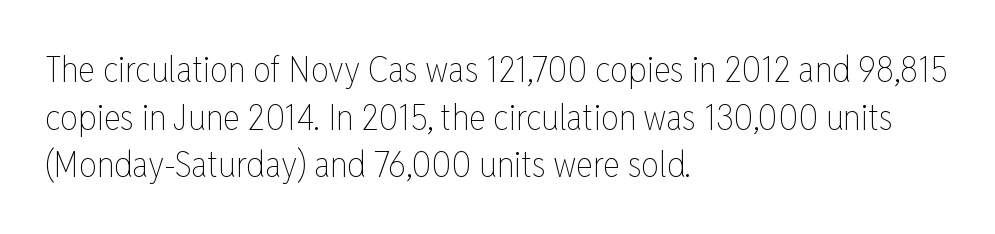
Typeset ragged right — the left edge is the straight one. Tracking value appears to be zero — textbook default spacing. Think standard paragraph weight, or any step lighter than that. Notice how descenders clear the ascenders below comfortably — that's standard leading.
